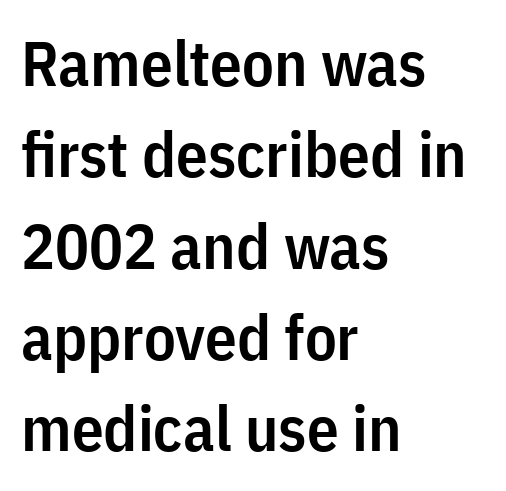
Q: Is the text bold? A: Semi-bold.
Q: Is the text italic (slanted)? A: No, it is upright.
Q: Is the typeface a serif or a sans-serif typeface? A: Sans-serif.
Q: Is the text underlined? A: No.
Q: How is the paragraph aligned? A: Left-aligned.
Q: Is the spacing between letters normal or unusually wide? A: Normal.
Q: Is the spacing between lines tight, normal or loose? A: Normal.
Q: Width (condensed, normal, or wide)? A: Condensed.
Q: Stroke contrast? A: Low.
Q: x-height? A: Medium.
Q: Monospaced? A: No.
